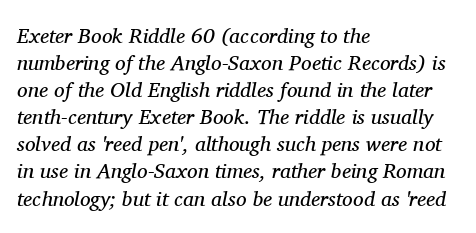
Q: Is the text bold? A: No.
Q: Is the text italic (slanted)? A: Yes, it leans right by about 11 degrees.
Q: Is the text underlined? A: No.
Q: How is the paragraph aligned? A: Left-aligned.
Q: Is the spacing between letters normal or unusually wide? A: Normal.
Q: Is the spacing between lines tight, normal or loose? A: Normal.
